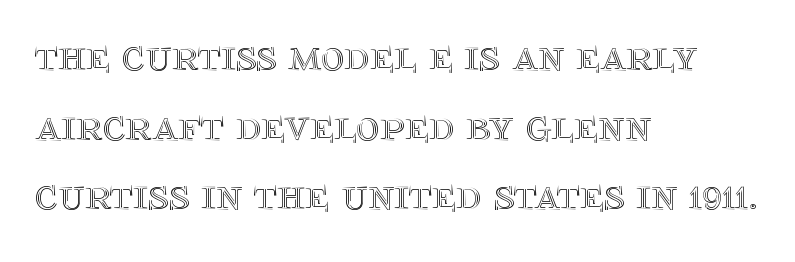
Q: Is the text italic (slanted)? A: No, it is upright.
Q: Is the text underlined? A: No.
Q: How is the paragraph aligned? A: Left-aligned.
Q: Is the spacing between letters normal or unusually wide? A: Normal.
Q: Is the spacing between lines tight, normal or loose? A: Normal.
Q: Width (condensed, normal, or wide)? A: Normal.
Q: x-height? A: Large.
Q: Monospaced? A: No.
